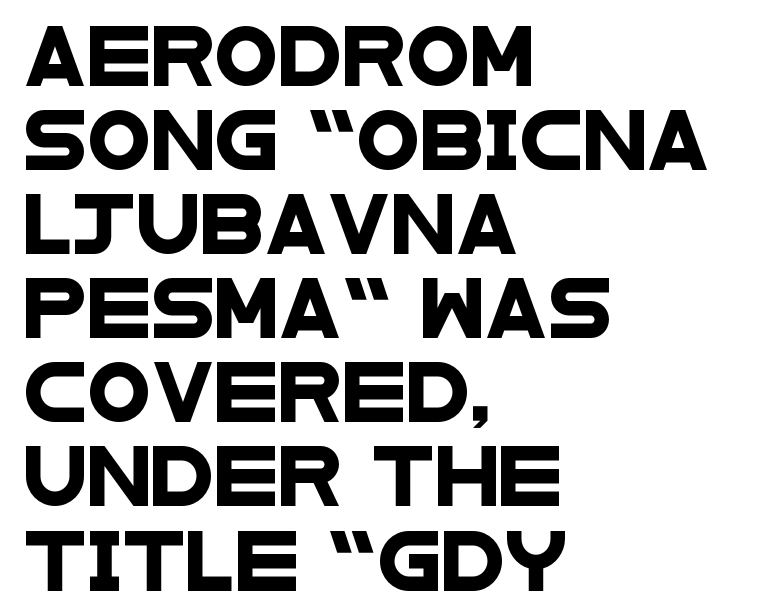
You can tell from the bare stems that sans-serif type was used. Each letter keeps its own natural width here, so spacing adapts to shape. This sample uses plain, unmodified letter spacing. Short and long lines alike share a common starting point at left.
